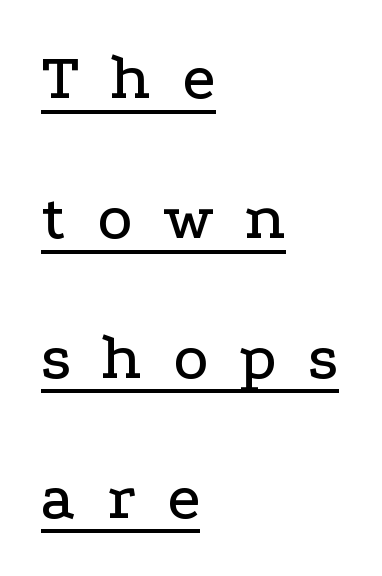
The image shows 66 px wide serif type, upright; set left-aligned, loose line spacing (2.12x), unusually wide letter spacing (+0.47 em), underlined; low stroke contrast and a medium x-height.
